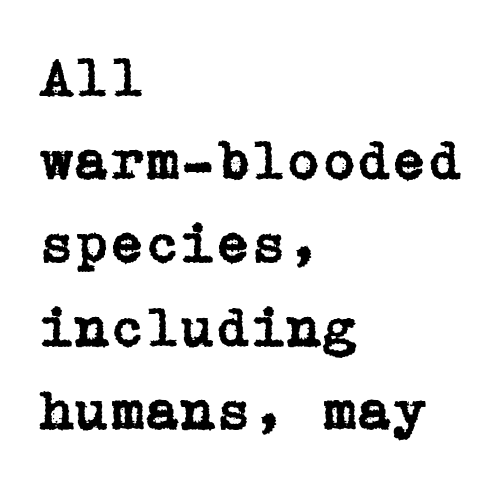
{"serif": "yes", "italic": "no", "width": "normal", "stroke_contrast": "low", "x_height": "medium", "underline": "no", "align": "left", "line_spacing": "normal", "line_spacing_ratio": 1.46, "letter_spacing": "normal", "letter_spacing_em": 0.0, "glyph_px": 57}
